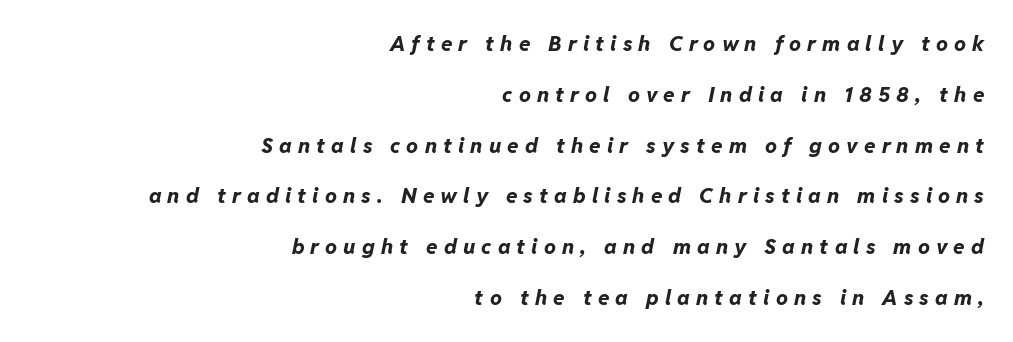
Q: Is the text bold? A: Yes.
Q: Is the text italic (slanted)? A: Yes, it leans right by about 11 degrees.
Q: Is the text underlined? A: No.
Q: How is the paragraph aligned? A: Right-aligned.
Q: Is the spacing between letters normal or unusually wide? A: Unusually wide.
Q: Is the spacing between lines tight, normal or loose? A: Loose.
